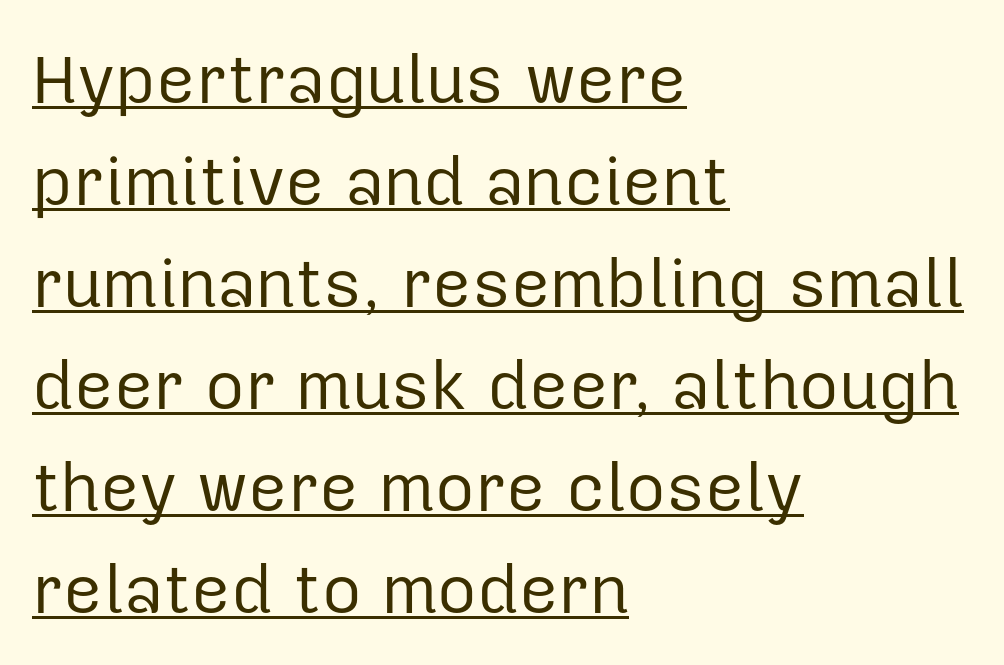
Q: Is the text bold? A: No.
Q: Is the text italic (slanted)? A: No, it is upright.
Q: Is the typeface a serif or a sans-serif typeface? A: Sans-serif.
Q: Is the text underlined? A: Yes.
Q: How is the paragraph aligned? A: Left-aligned.
Q: Is the spacing between letters normal or unusually wide? A: Normal.
Q: Is the spacing between lines tight, normal or loose? A: Normal.
Q: Width (condensed, normal, or wide)? A: Normal.
Q: Stroke contrast? A: Low.
Q: x-height? A: Medium.
Q: Monospaced? A: No.
